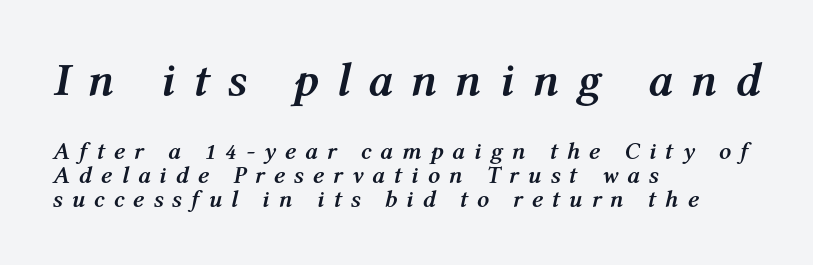
The image shows 47 px semibold type, italic (leaning right); set left-aligned, tight line spacing (1.0x), unusually wide letter spacing (+0.37 em), not underlined; the first (top) block is 1.96x larger; medium stroke contrast and a medium x-height.
